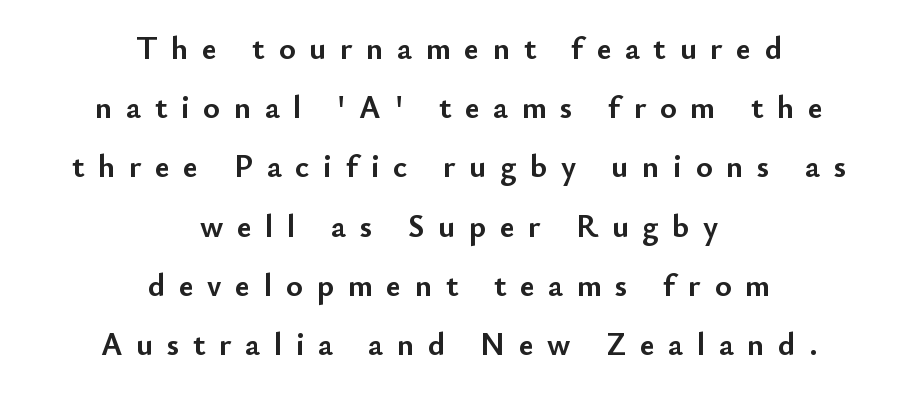
The image shows 32 px semibold sans-serif type, upright; set centered, line spacing 1.85x, unusually wide letter spacing (+0.43 em), not underlined; low stroke contrast and a small x-height.
